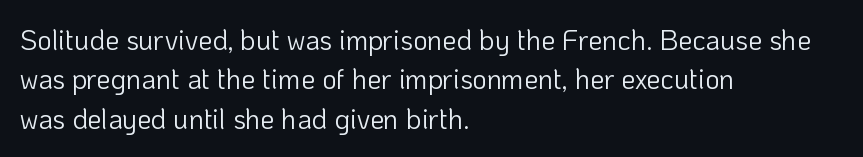
The image shows 28 px light sans-serif type, upright; set left-aligned, normal line spacing (1.41x), normal letter spacing, not underlined; low stroke contrast and a medium x-height.
